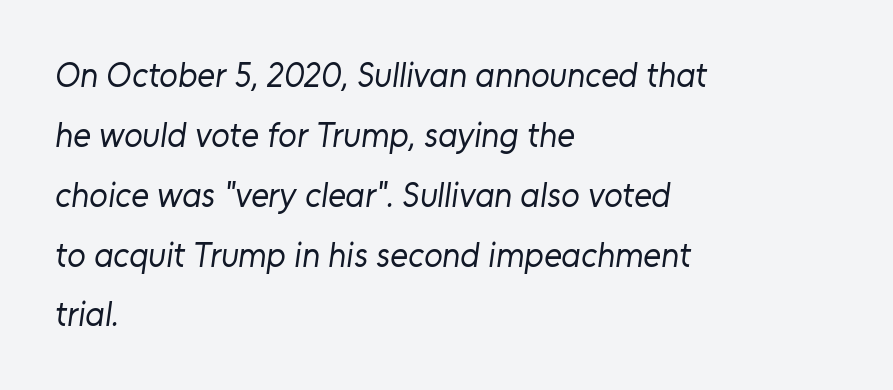
{"serif": "no", "bold": "no", "weight": "regular", "width": "normal", "stroke_contrast": "low", "x_height": "medium", "monospaced": "no", "underline": "no", "align": "left", "line_spacing_ratio": 1.76, "letter_spacing": "normal", "letter_spacing_em": 0.0, "glyph_px": 34}
